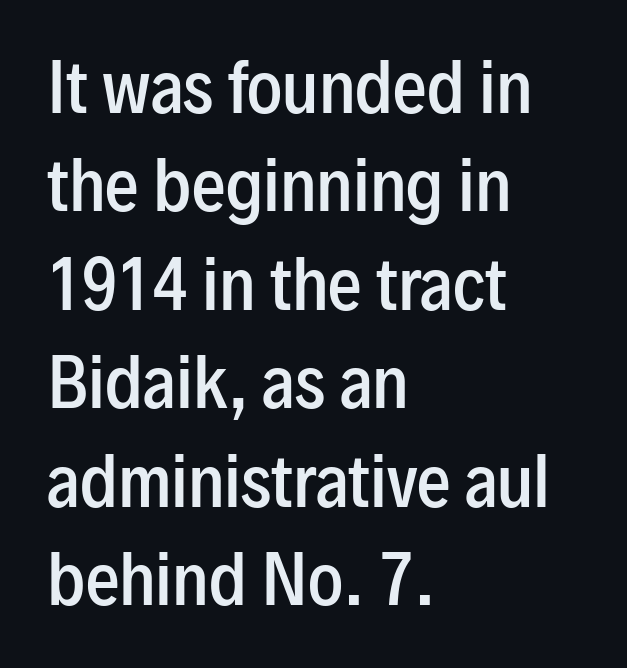
{"serif": "no", "italic": "no", "bold": "semi", "weight": "semibold", "width": "condensed", "stroke_contrast": "low", "x_height": "medium", "monospaced": "no", "underline": "no", "align": "left", "line_spacing": "normal", "line_spacing_ratio": 1.47, "letter_spacing": "normal", "letter_spacing_em": 0.0, "glyph_px": 67}
